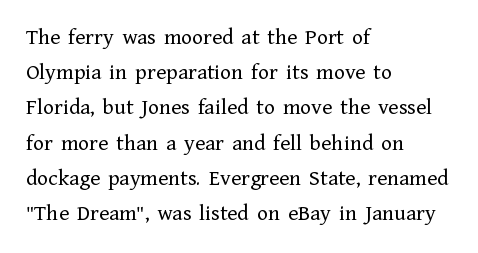
The image shows 23 px text type, upright; set left-aligned, normal line spacing (1.53x), normal letter spacing, not underlined.
